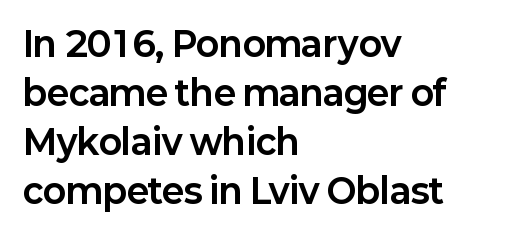
The typeface chosen for these lines omits serifs. Regarding leading, the lines here are spaced in the standard way. The line texture is even and compact thanks to regular tracking. The letters stand upright; this is a roman face. The glyphs are unaccompanied by any horizontal stroke below them. Typographic density is high because the face is bold.
